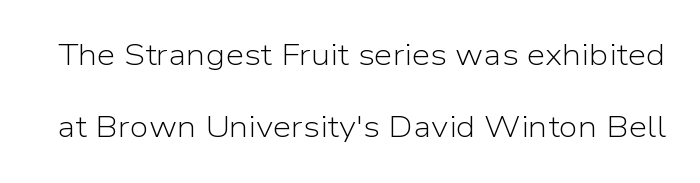
Q: Is the text bold? A: No.
Q: Is the text italic (slanted)? A: No, it is upright.
Q: Is the typeface a serif or a sans-serif typeface? A: Sans-serif.
Q: Is the text underlined? A: No.
Q: Is the spacing between letters normal or unusually wide? A: Normal.
Q: Is the spacing between lines tight, normal or loose? A: Loose.
Q: Width (condensed, normal, or wide)? A: Normal.
Q: Stroke contrast? A: Low.
Q: x-height? A: Medium.
Q: Monospaced? A: No.
